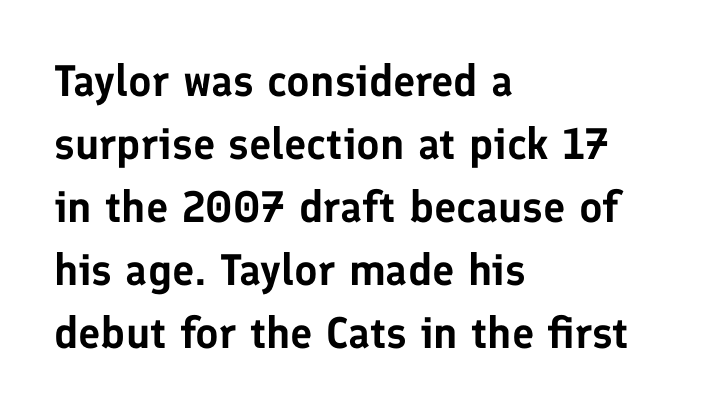
Q: Is the text italic (slanted)? A: No, it is upright.
Q: Is the typeface a serif or a sans-serif typeface? A: Sans-serif.
Q: Is the text underlined? A: No.
Q: How is the paragraph aligned? A: Left-aligned.
Q: Is the spacing between letters normal or unusually wide? A: Normal.
Q: Is the spacing between lines tight, normal or loose? A: Normal.
Q: Width (condensed, normal, or wide)? A: Normal.
Q: Stroke contrast? A: Low.
Q: x-height? A: Medium.
Q: Monospaced? A: No.
